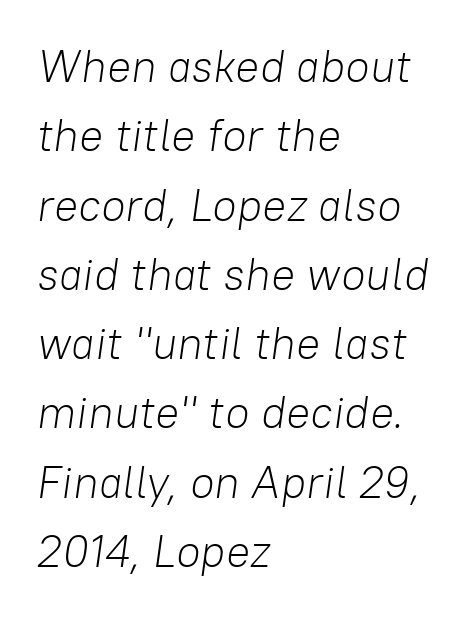
{"italic": "yes", "lean": "right", "slant_degrees": 8, "bold": "no", "weight": "light", "width": "normal", "stroke_contrast": "low", "x_height": "medium", "monospaced": "no", "underline": "no", "align": "left", "line_spacing": "normal", "line_spacing_ratio": 1.54, "letter_spacing": "normal", "letter_spacing_em": 0.0, "glyph_px": 45}
